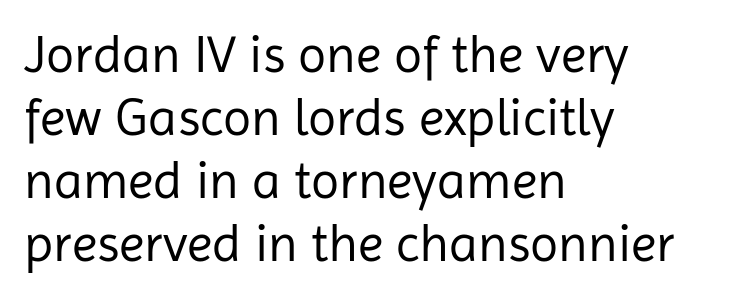
The image shows 52 px regular-weight sans-serif type, upright; set left-aligned, line spacing 1.21x, normal letter spacing, not underlined; low stroke contrast and a medium x-height.
